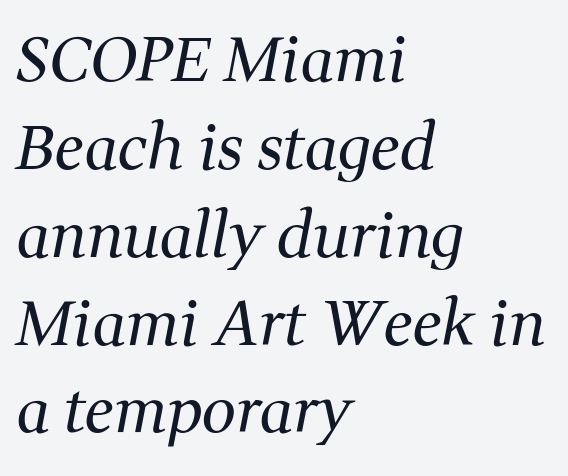
{"serif": "yes", "italic": "yes", "lean": "right", "slant_degrees": 11, "bold": "no", "weight": "regular", "width": "normal", "stroke_contrast": "medium", "x_height": "medium", "monospaced": "no", "underline": "no", "align": "left", "line_spacing": "normal", "line_spacing_ratio": 1.44, "letter_spacing": "normal", "letter_spacing_em": 0.0, "glyph_px": 61}
